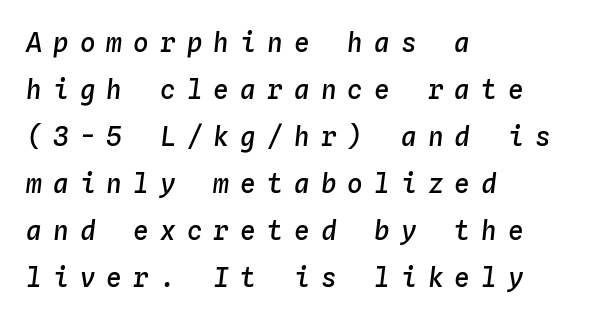
The paragraph has a hard left edge and a soft right edge. Someone cranked the tracking dial way up on this one. Just letters on the line, the space beneath them empty. Designer's note — italics engaged.
